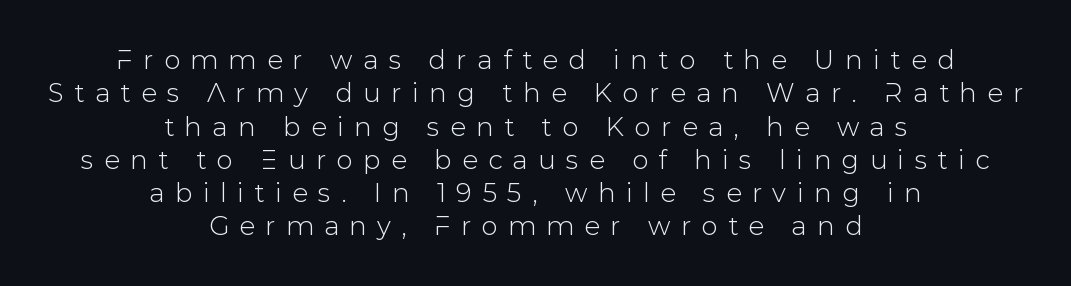
The image shows 26 px text type, upright; set centered, normal line spacing (1.28x), unusually wide letter spacing (+0.4 em), not underlined.
